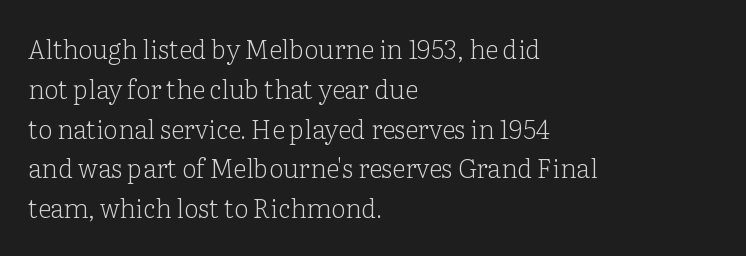
The image shows 26 px text type, upright; set left-aligned, normal line spacing (1.53x), normal letter spacing, not underlined.
